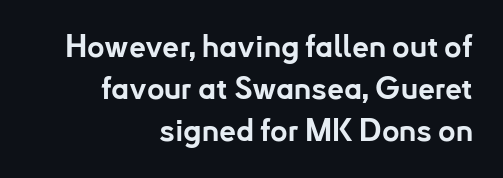
{"serif": "no", "italic": "no", "bold": "yes", "weight": "bold", "width": "normal", "stroke_contrast": "low", "x_height": "small", "monospaced": "no", "underline": "no", "align": "right", "line_spacing": "normal", "line_spacing_ratio": 1.4, "letter_spacing": "normal", "letter_spacing_em": 0.0, "glyph_px": 30}
